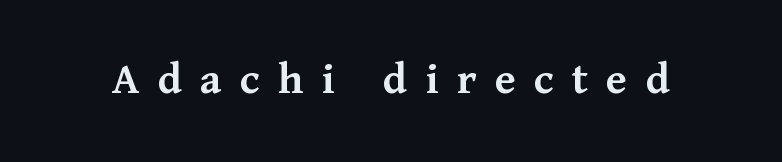
Q: Is the text bold? A: Semi-bold.
Q: Is the text italic (slanted)? A: No, it is upright.
Q: Is the typeface a serif or a sans-serif typeface? A: Serif.
Q: Is the text underlined? A: No.
Q: Is the spacing between letters normal or unusually wide? A: Unusually wide.
Q: Width (condensed, normal, or wide)? A: Normal.
Q: Stroke contrast? A: Medium.
Q: x-height? A: Medium.
Q: Monospaced? A: No.
